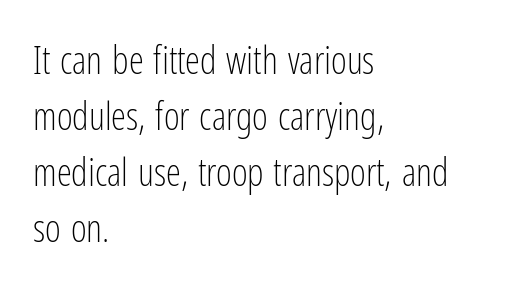
Horizontally, the lines are justified to the leading edge only. Varying glyph widths throughout — classic text-font behaviour. Regular leading. Grotesque or geometric, the face here clearly has no serifs. The gap between lines stays unmarked.
